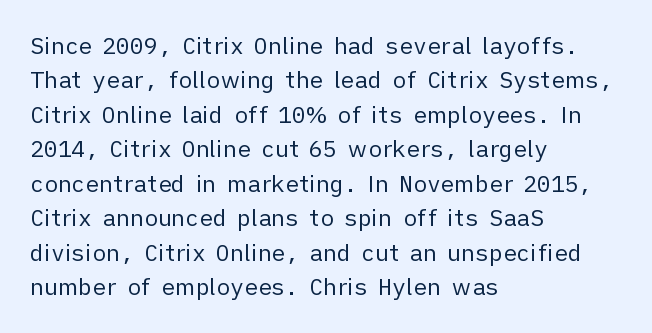
Observe the ordinary spacing: letters are neighbours, not strangers. Only glyphs here, with clear space below each row. Honestly, the row spacing looks completely unremarkable. No letter is thick-stroked: the sample isn't bold.
